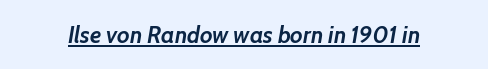
Q: Is the text bold? A: Yes.
Q: Is the text italic (slanted)? A: Yes, it leans right by about 7 degrees.
Q: Is the text underlined? A: Yes.
Q: Is the spacing between letters normal or unusually wide? A: Normal.
